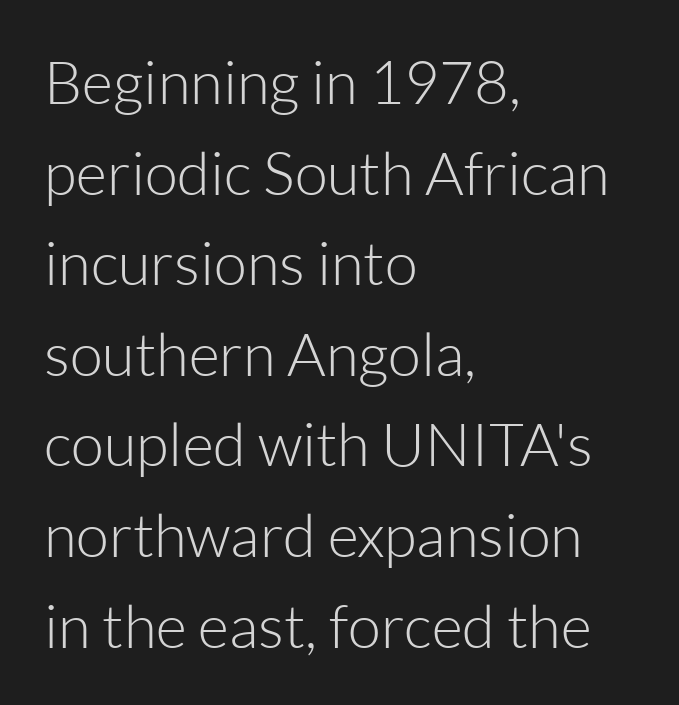
Q: Is the text bold? A: No.
Q: Is the text italic (slanted)? A: No, it is upright.
Q: Is the typeface a serif or a sans-serif typeface? A: Sans-serif.
Q: Is the text underlined? A: No.
Q: How is the paragraph aligned? A: Left-aligned.
Q: Is the spacing between letters normal or unusually wide? A: Normal.
Q: Is the spacing between lines tight, normal or loose? A: Normal.
Q: Width (condensed, normal, or wide)? A: Normal.
Q: Stroke contrast? A: Low.
Q: x-height? A: Medium.
Q: Monospaced? A: No.
